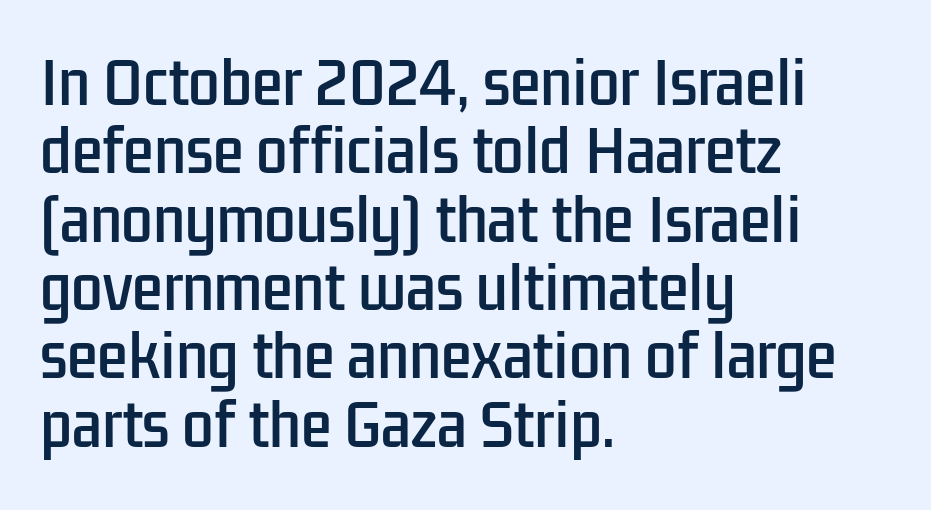
Q: Is the text italic (slanted)? A: No, it is upright.
Q: Is the typeface a serif or a sans-serif typeface? A: Sans-serif.
Q: Is the text underlined? A: No.
Q: How is the paragraph aligned? A: Left-aligned.
Q: Is the spacing between letters normal or unusually wide? A: Normal.
Q: Width (condensed, normal, or wide)? A: Condensed.
Q: Stroke contrast? A: Low.
Q: x-height? A: Medium.
Q: Monospaced? A: No.
